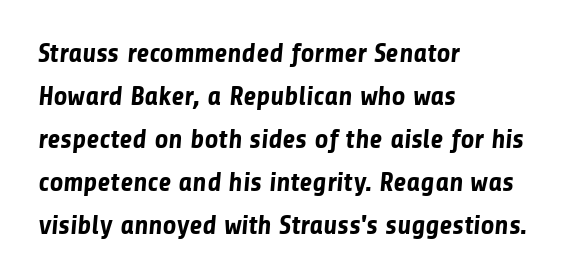
The image shows 27 px bold type; set left-aligned, normal line spacing (1.59x), normal letter spacing, not underlined.
